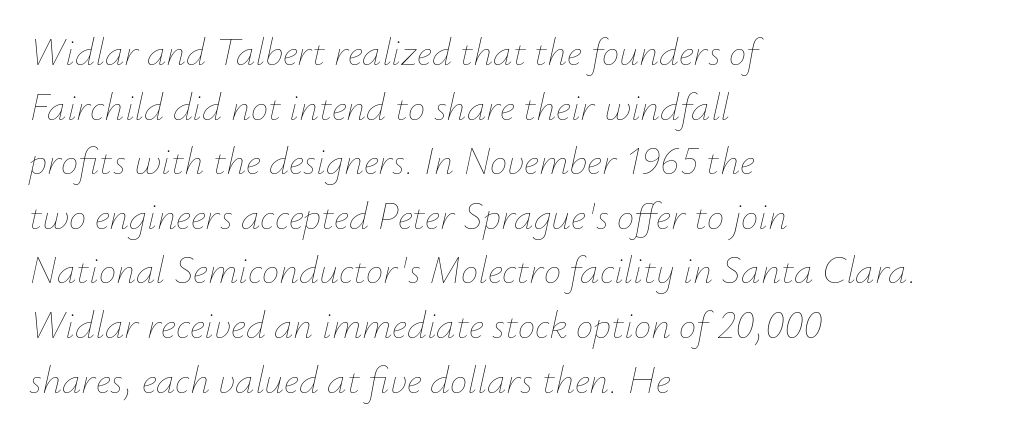
The image shows 39 px thin type, italic (leaning right); set left-aligned, normal line spacing (1.4x), normal letter spacing, not underlined; low stroke contrast and a small x-height.
